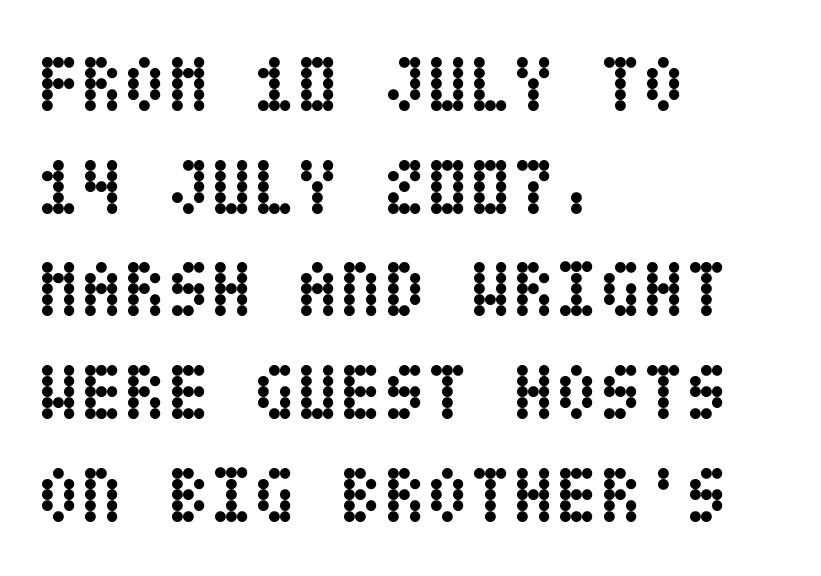
{"italic": "no", "bold": "yes", "weight": "semibold", "width": "condensed", "stroke_contrast": "low", "x_height": "large", "underline": "no", "align": "left", "line_spacing": "normal", "line_spacing_ratio": 1.3, "letter_spacing": "normal", "letter_spacing_em": 0.0, "glyph_px": 79}
